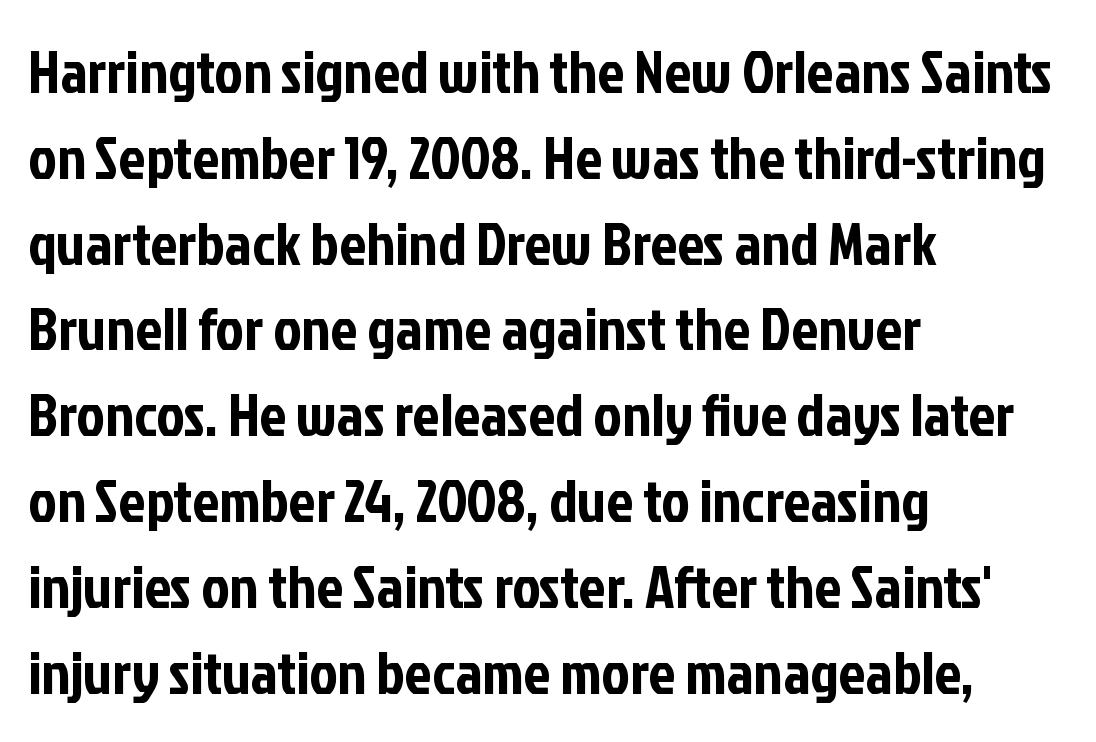
Q: Is the text italic (slanted)? A: No, it is upright.
Q: Is the typeface a serif or a sans-serif typeface? A: Sans-serif.
Q: Is the text underlined? A: No.
Q: How is the paragraph aligned? A: Left-aligned.
Q: Is the spacing between letters normal or unusually wide? A: Normal.
Q: Is the spacing between lines tight, normal or loose? A: Normal.
Q: Width (condensed, normal, or wide)? A: Condensed.
Q: Stroke contrast? A: Low.
Q: x-height? A: Medium.
Q: Monospaced? A: No.
